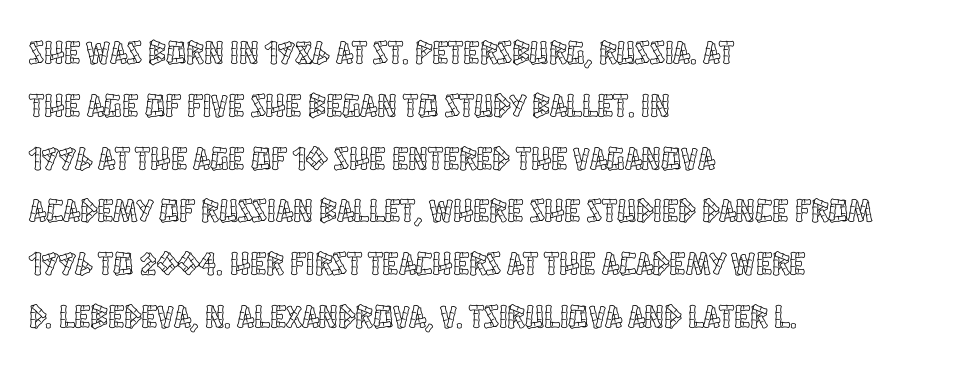
The image shows 33 px condensed type, upright; set left-aligned, normal line spacing (1.6x), normal letter spacing, not underlined; a large x-height.
